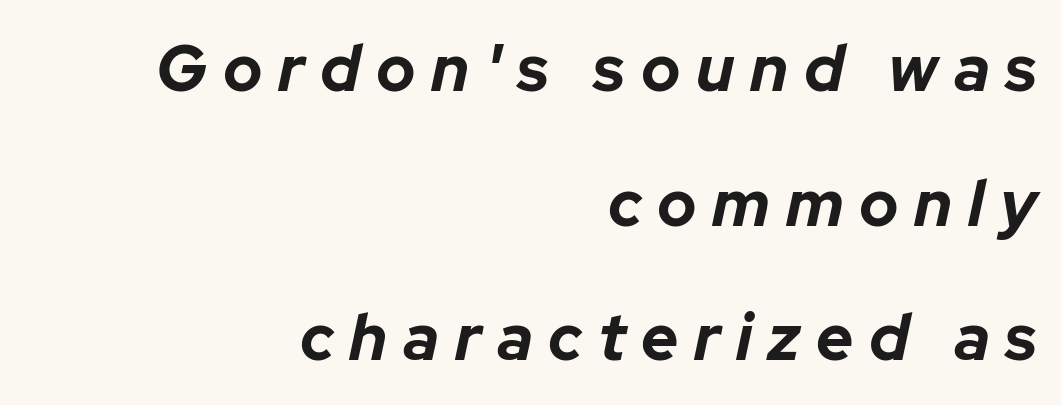
Q: Is the text bold? A: Yes.
Q: Is the text italic (slanted)? A: Yes, it leans right by about 12 degrees.
Q: Is the text underlined? A: No.
Q: How is the paragraph aligned? A: Right-aligned.
Q: Is the spacing between letters normal or unusually wide? A: Unusually wide.
Q: Is the spacing between lines tight, normal or loose? A: Loose.
Q: Width (condensed, normal, or wide)? A: Normal.
Q: Stroke contrast? A: Low.
Q: x-height? A: Medium.
Q: Monospaced? A: No.
